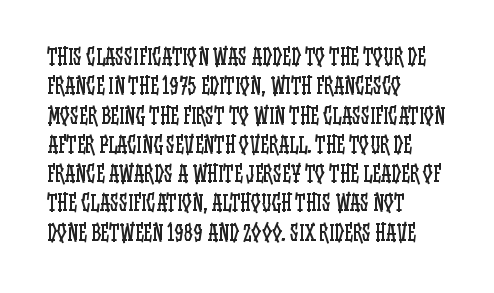
Q: Is the text bold? A: No.
Q: Is the text italic (slanted)? A: No, it is upright.
Q: Is the text underlined? A: No.
Q: How is the paragraph aligned? A: Left-aligned.
Q: Is the spacing between letters normal or unusually wide? A: Normal.
Q: Is the spacing between lines tight, normal or loose? A: Normal.
